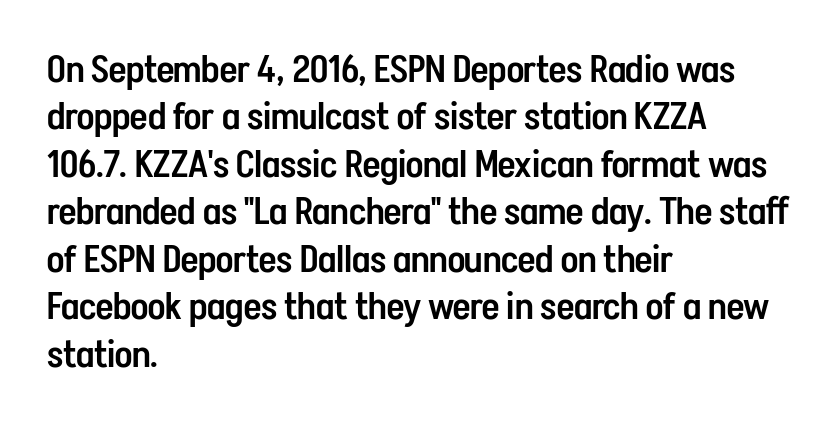
Q: Is the text bold? A: Semi-bold.
Q: Is the text italic (slanted)? A: No, it is upright.
Q: Is the typeface a serif or a sans-serif typeface? A: Sans-serif.
Q: Is the text underlined? A: No.
Q: How is the paragraph aligned? A: Left-aligned.
Q: Is the spacing between letters normal or unusually wide? A: Normal.
Q: Is the spacing between lines tight, normal or loose? A: Normal.
Q: Width (condensed, normal, or wide)? A: Condensed.
Q: Stroke contrast? A: Low.
Q: x-height? A: Medium.
Q: Monospaced? A: No.
